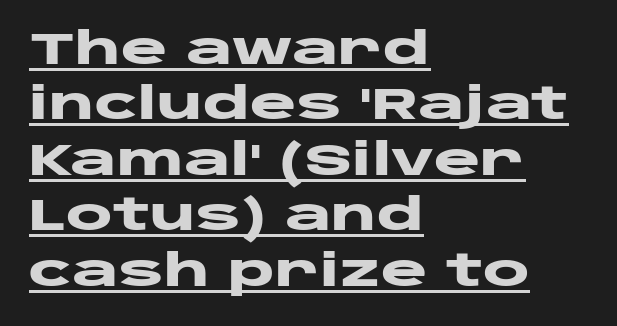
Q: Is the text bold? A: Yes.
Q: Is the text italic (slanted)? A: No, it is upright.
Q: Is the typeface a serif or a sans-serif typeface? A: Sans-serif.
Q: Is the text underlined? A: Yes.
Q: How is the paragraph aligned? A: Left-aligned.
Q: Is the spacing between letters normal or unusually wide? A: Normal.
Q: Is the spacing between lines tight, normal or loose? A: Normal.
Q: Width (condensed, normal, or wide)? A: Wide.
Q: Stroke contrast? A: Low.
Q: x-height? A: Large.
Q: Monospaced? A: No.
